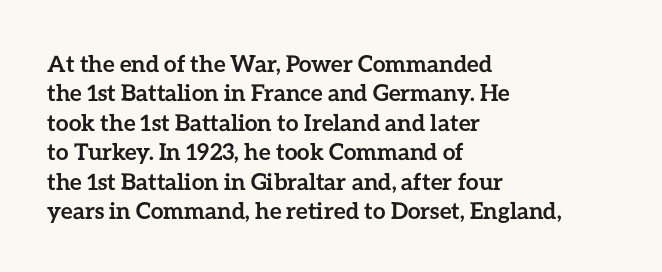
Q: Is the text bold? A: Yes.
Q: Is the text italic (slanted)? A: No, it is upright.
Q: Is the text underlined? A: No.
Q: How is the paragraph aligned? A: Left-aligned.
Q: Is the spacing between letters normal or unusually wide? A: Normal.
Q: Is the spacing between lines tight, normal or loose? A: Normal.
